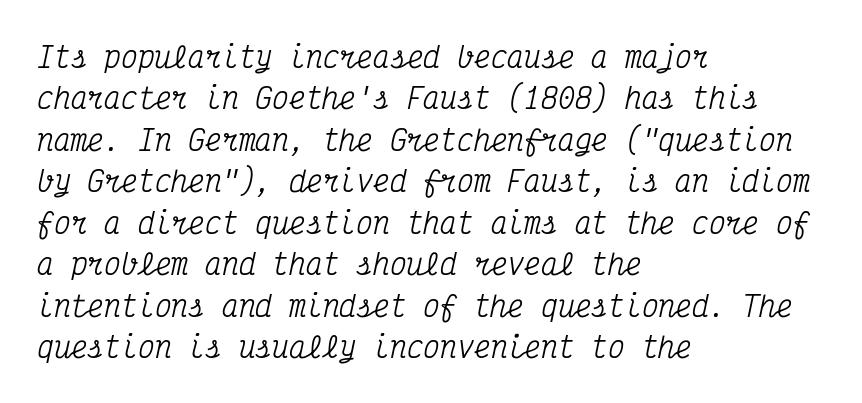
{"serif": "yes", "italic": "yes", "lean": "right", "slant_degrees": 12, "width": "condensed", "stroke_contrast": "medium", "x_height": "medium", "monospaced": "yes", "underline": "no", "align": "left", "line_spacing": "normal", "line_spacing_ratio": 1.48, "letter_spacing": "normal", "letter_spacing_em": 0.0, "glyph_px": 28}
